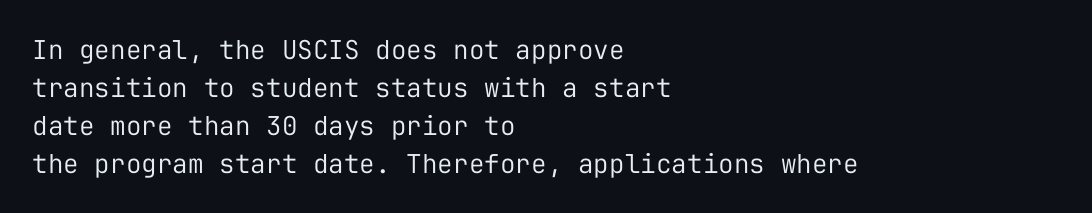
Visually the block forms a straight wall on the left and a jagged coastline on the right. Caption: standard tracking, unaltered. The type sits square on the baseline with zero lean. Weight: not bold — regular or lighter.
